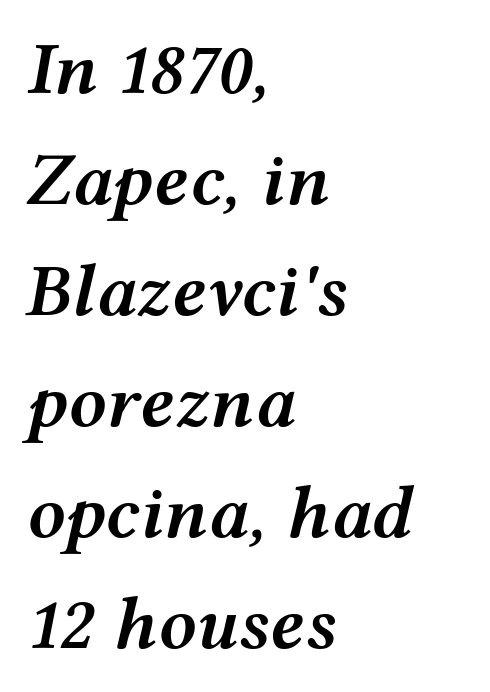
You could not count columns in this text — the font is proportionally spaced. Each new line begins a customary step beneath the previous one. Characters are canted at an angle relative to the baseline's perpendicular. One-word summary of the alignment: left.
